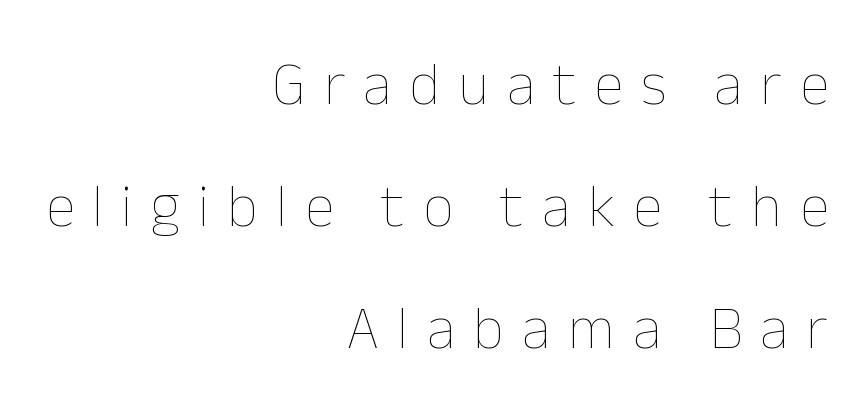
The typesetter chose a ragged-left arrangement here. Each new line begins a long way beneath the previous one. Designer's note — italics off, roman on. Students, note that the glyphs here are deliberately spaced far apart.
